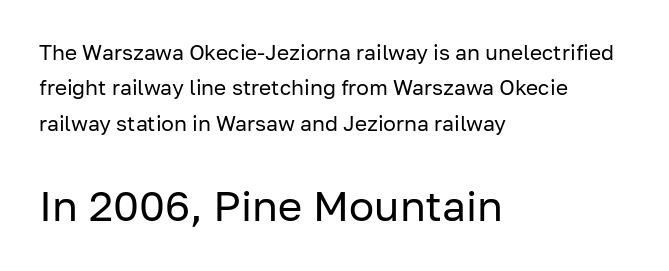
The image shows 42 px regular-weight sans-serif type, upright; set left-aligned, normal line spacing (1.69x), normal letter spacing, not underlined; the second (bottom) block is 2.0x larger; low stroke contrast and a medium x-height.
